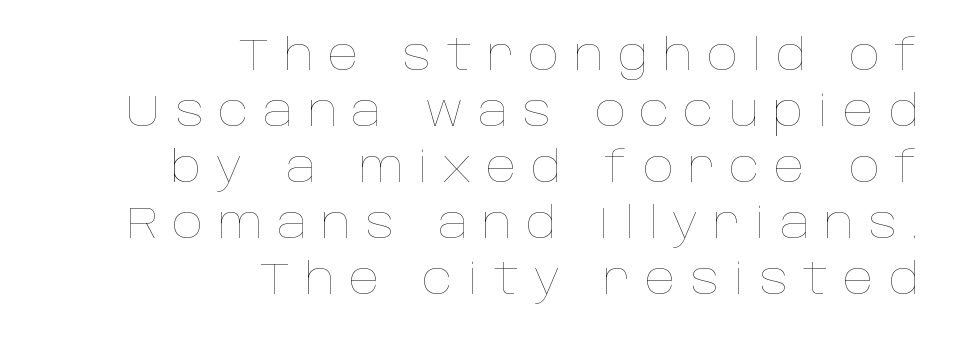
{"italic": "no", "bold": "no", "weight": "thin", "width": "normal", "stroke_contrast": "low", "x_height": "large", "monospaced": "no", "underline": "no", "align": "right", "line_spacing": "normal", "line_spacing_ratio": 1.3, "letter_spacing": "wide", "letter_spacing_em": 0.34, "glyph_px": 43}
